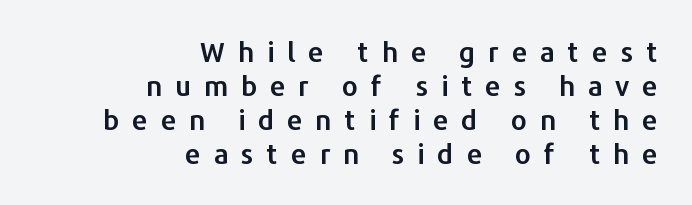
The image shows 28 px sans-serif type, upright; set right-aligned, line spacing 1.22x, unusually wide letter spacing (+0.45 em), not underlined; low stroke contrast and a medium x-height.
